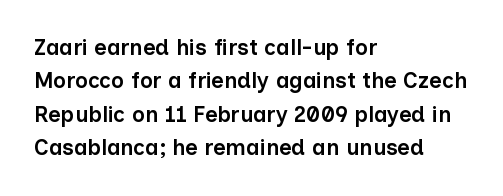
The image shows 22 px text type, upright; set left-aligned, normal line spacing (1.52x), normal letter spacing, not underlined.
